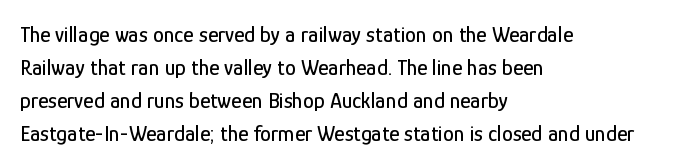
{"italic": "no", "underline": "no", "align": "left", "line_spacing": "normal", "line_spacing_ratio": 1.5, "letter_spacing": "normal", "letter_spacing_em": 0.0, "glyph_px": 22}
